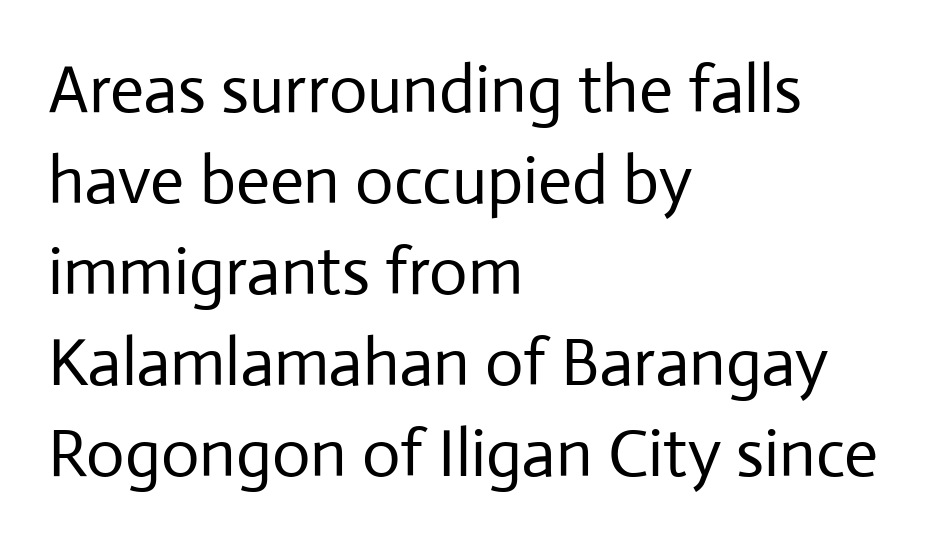
The image shows 67 px regular-weight sans-serif type, upright; set left-aligned, normal line spacing (1.36x), normal letter spacing, not underlined; low stroke contrast and a medium x-height.
